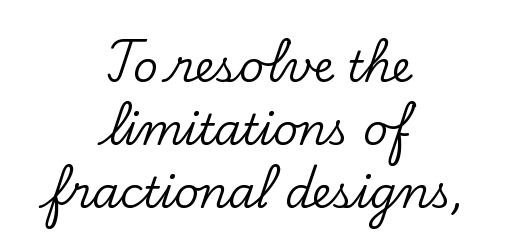
Note the varied advance widths — an 'i' is clearly narrower than an 'm'. Normally led — the rows are evenly, conventionally spaced. Quick note: underline off. Serifs: yes, visible at the terminals of the letterforms.
